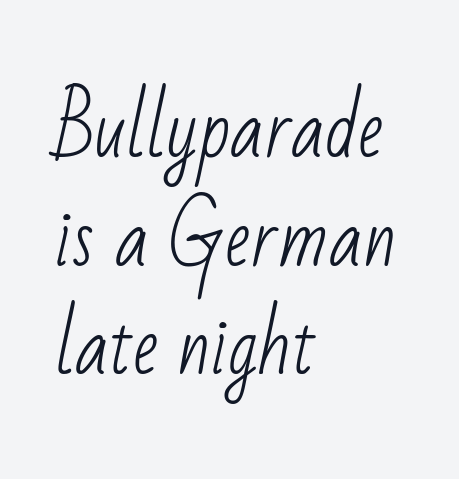
The image shows 76 px light, condensed sans-serif type; set left-aligned, normal line spacing (1.43x), normal letter spacing, not underlined; low stroke contrast and a small x-height.
